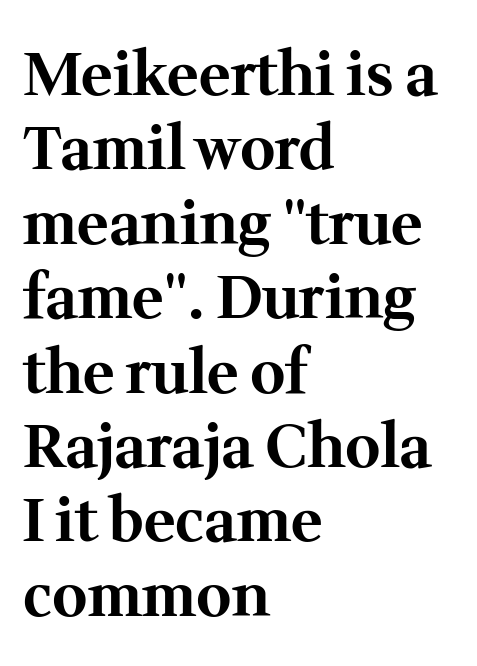
Q: Is the text bold? A: Yes.
Q: Is the text italic (slanted)? A: No, it is upright.
Q: Is the typeface a serif or a sans-serif typeface? A: Serif.
Q: Is the text underlined? A: No.
Q: How is the paragraph aligned? A: Left-aligned.
Q: Is the spacing between letters normal or unusually wide? A: Normal.
Q: Width (condensed, normal, or wide)? A: Normal.
Q: Stroke contrast? A: Medium.
Q: x-height? A: Medium.
Q: Monospaced? A: No.
